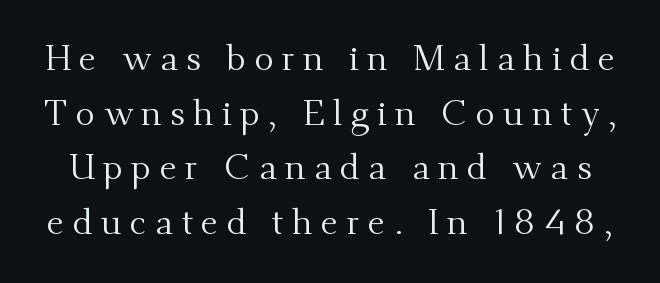
The image shows 36 px regular-weight serif type, upright; set normal line spacing (1.52x), unusually wide letter spacing (+0.23 em), not underlined; medium stroke contrast and a small x-height.
